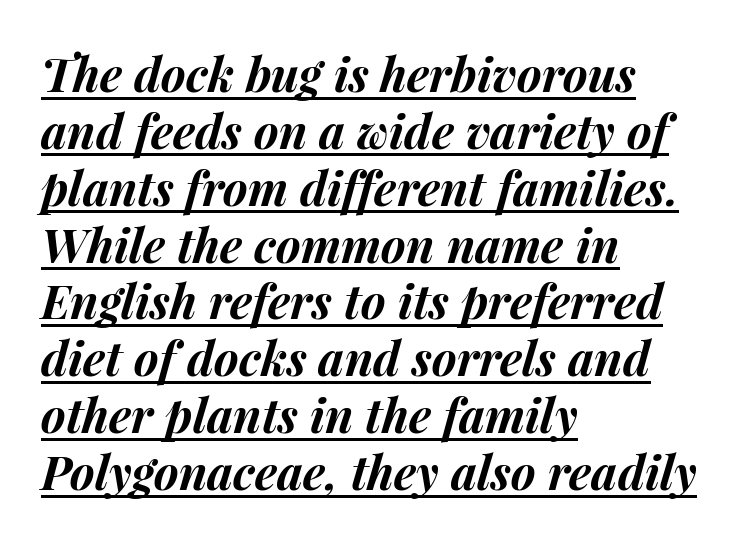
The letters are slanted; this is an italic face. The type is set solid horizontally, with unmodified tracking. The string is rendered with underlining switched on. You could not count columns in this text — the font is proportionally spaced. Which margin do the lines hug? The left one — the right edge is uneven. Weight: bold.
